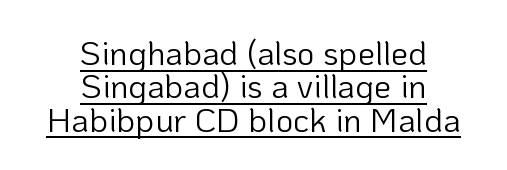
The face used here is rendered with its standard letterfit. The lettering is marked with a stroke running underneath it. Looks like regular typesetting: each glyph gets only the width it needs. The weight would be labelled regular, book, light, or lighter still. Every stem runs plumb, perpendicular to the baseline.
